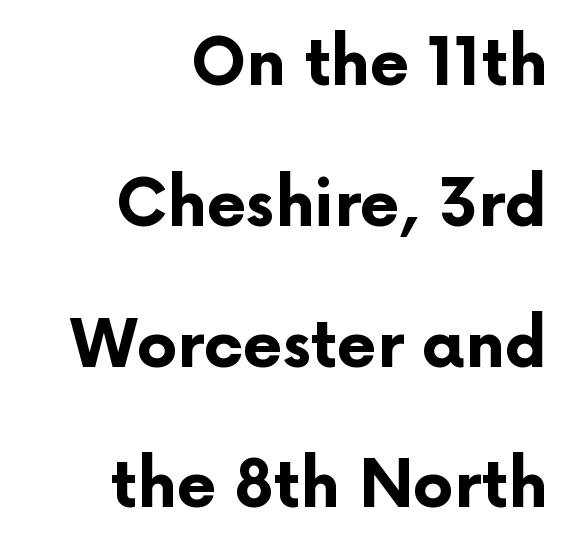
{"serif": "no", "italic": "no", "bold": "yes", "weight": "bold", "width": "normal", "stroke_contrast": "low", "x_height": "medium", "monospaced": "no", "underline": "no", "align": "right", "line_spacing": "loose", "line_spacing_ratio": 2.2, "letter_spacing": "normal", "letter_spacing_em": 0.0, "glyph_px": 64}
